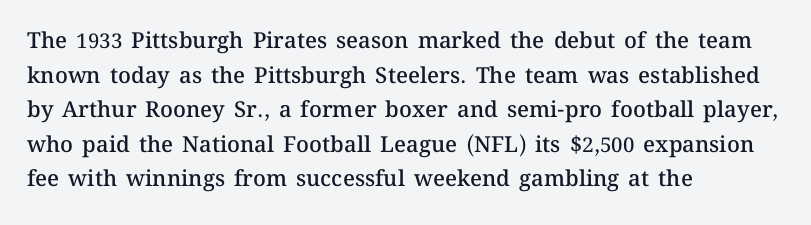
Q: Is the text bold? A: Semi-bold.
Q: Is the text italic (slanted)? A: No, it is upright.
Q: Is the text underlined? A: No.
Q: How is the paragraph aligned? A: Left-aligned.
Q: Is the spacing between letters normal or unusually wide? A: Normal.
Q: Is the spacing between lines tight, normal or loose? A: Normal.
